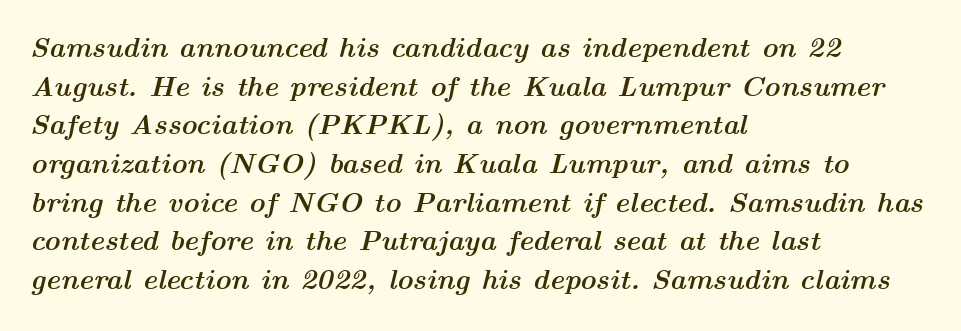
The image shows 28 px semibold, wide type, italic (leaning right); set left-aligned, normal line spacing (1.38x), normal letter spacing, not underlined; medium stroke contrast and a medium x-height.
